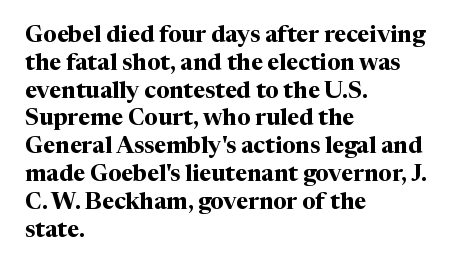
Q: Is the text bold? A: Yes.
Q: Is the text italic (slanted)? A: No, it is upright.
Q: Is the text underlined? A: No.
Q: How is the paragraph aligned? A: Left-aligned.
Q: Is the spacing between letters normal or unusually wide? A: Normal.
